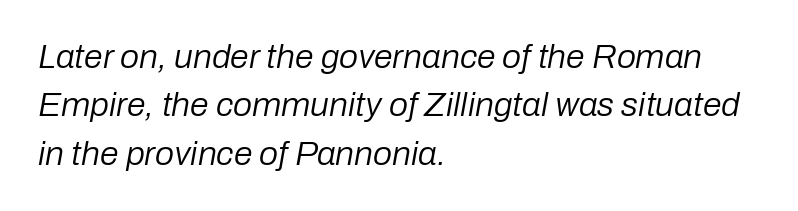
The horizontal fit of the characters is conventional and even. The letters advance in unequal steps, a hallmark of proportional type. The rendering anchors every line to the left-hand side. Descenders hang freely into open space. This reads as an unemphasized weight, regular at the heaviest. This block has exactly the height ordinary leading produces.
